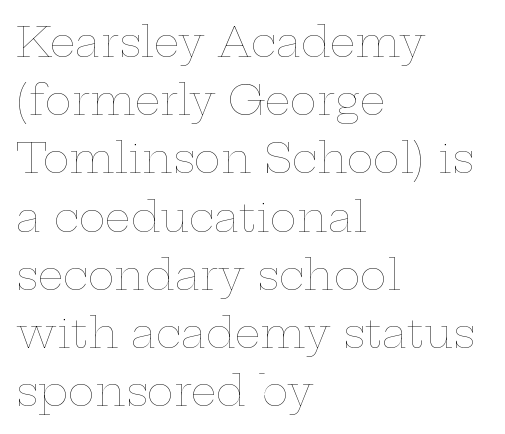
Q: Is the text bold? A: No.
Q: Is the text italic (slanted)? A: No, it is upright.
Q: Is the text underlined? A: No.
Q: How is the paragraph aligned? A: Left-aligned.
Q: Is the spacing between letters normal or unusually wide? A: Normal.
Q: Is the spacing between lines tight, normal or loose? A: Normal.
Q: Width (condensed, normal, or wide)? A: Wide.
Q: Stroke contrast? A: Low.
Q: x-height? A: Medium.
Q: Monospaced? A: No.
